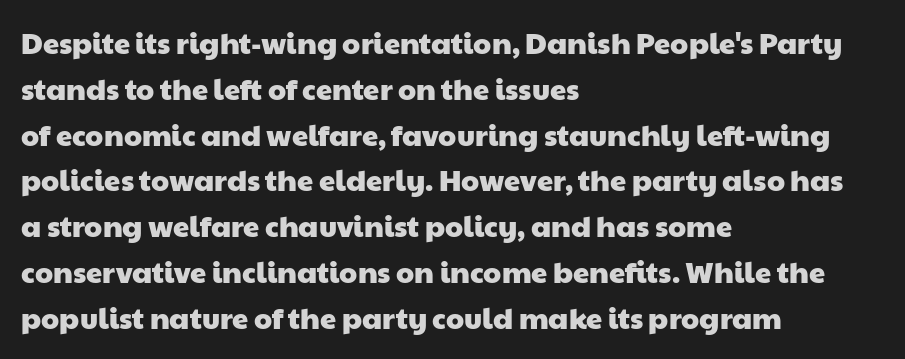
{"serif": "no", "width": "wide", "stroke_contrast": "low", "x_height": "medium", "monospaced": "no", "underline": "no", "align": "left", "line_spacing": "normal", "line_spacing_ratio": 1.58, "letter_spacing": "normal", "letter_spacing_em": 0.0, "glyph_px": 29}
